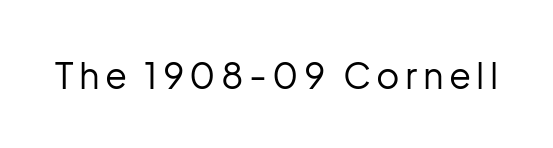
The image shows 36 px regular-weight sans-serif type, upright; set not underlined; low stroke contrast and a medium x-height.
